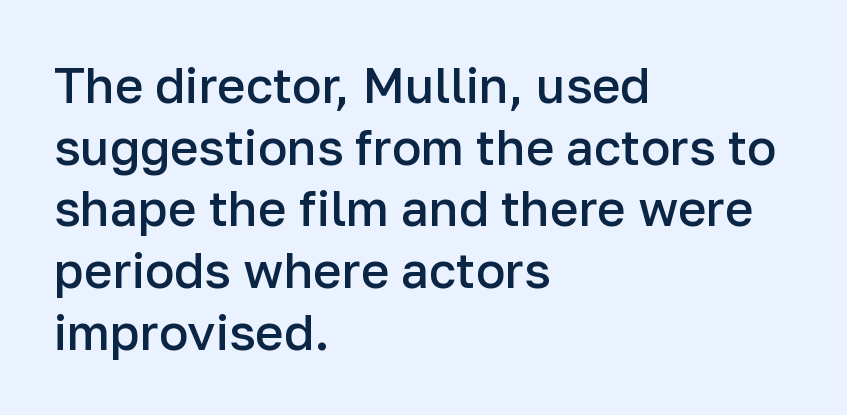
{"serif": "no", "italic": "no", "bold": "semi", "weight": "semibold", "width": "normal", "stroke_contrast": "low", "x_height": "medium", "monospaced": "no", "underline": "no", "align": "left", "line_spacing": "normal", "line_spacing_ratio": 1.26, "letter_spacing": "normal", "letter_spacing_em": 0.0, "glyph_px": 49}
